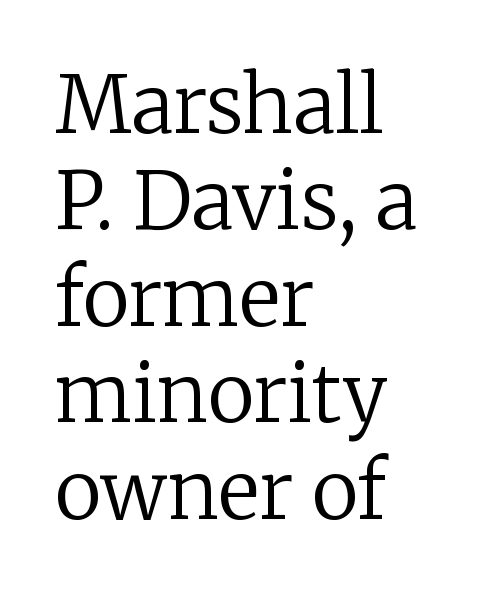
{"serif": "yes", "italic": "no", "bold": "no", "weight": "regular", "width": "normal", "stroke_contrast": "low", "x_height": "medium", "monospaced": "no", "underline": "no", "align": "left", "line_spacing_ratio": 1.22, "letter_spacing": "normal", "letter_spacing_em": 0.0, "glyph_px": 79}
